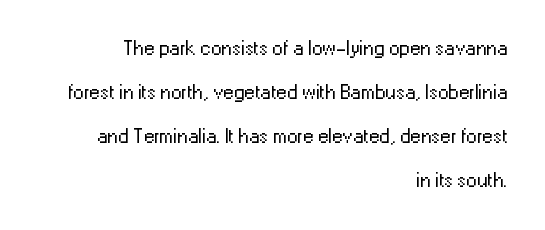
The foot of each line stays bare and open. Unbolded letterforms with no extra heft. Notice the wide empty band between every row — that's loose leading. The line texture is even and compact thanks to regular tracking. The lettering holds an erect, upright posture throughout.
